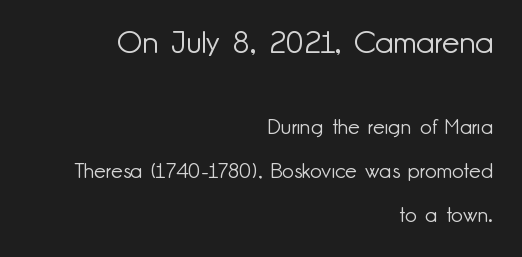
{"serif": "no", "italic": "no", "bold": "no", "weight": "light", "width": "normal", "stroke_contrast": "low", "x_height": "small", "monospaced": "no", "underline": "no", "align": "right", "line_spacing": "loose", "line_spacing_ratio": 2.08, "letter_spacing": "normal", "letter_spacing_em": 0.0, "larger_block": "first", "size_ratio": 1.48, "glyph_px": 31}
